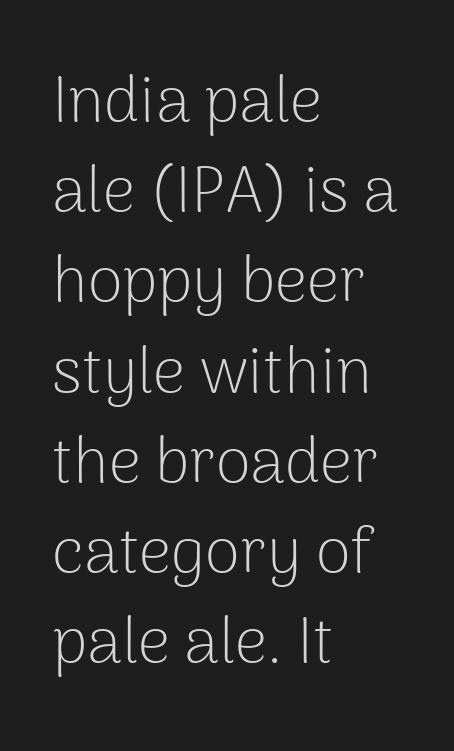
Q: Is the text bold? A: No.
Q: Is the text italic (slanted)? A: No, it is upright.
Q: Is the typeface a serif or a sans-serif typeface? A: Sans-serif.
Q: Is the text underlined? A: No.
Q: How is the paragraph aligned? A: Left-aligned.
Q: Is the spacing between letters normal or unusually wide? A: Normal.
Q: Is the spacing between lines tight, normal or loose? A: Normal.
Q: Width (condensed, normal, or wide)? A: Normal.
Q: Stroke contrast? A: Low.
Q: x-height? A: Medium.
Q: Monospaced? A: No.
